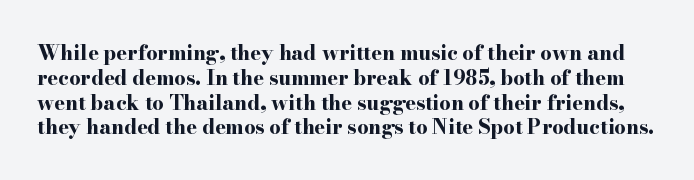
Letter spacing: default. The typesetting leans heavy: a genuine bold. Posture: upright roman. Letters rest on an invisible, unmarked baseline.
